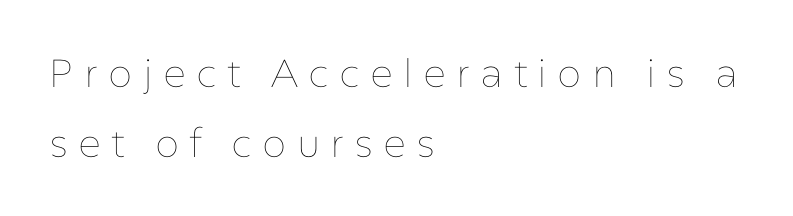
Q: Is the text bold? A: No.
Q: Is the text italic (slanted)? A: No, it is upright.
Q: Is the text underlined? A: No.
Q: How is the paragraph aligned? A: Left-aligned.
Q: Is the spacing between letters normal or unusually wide? A: Unusually wide.
Q: Width (condensed, normal, or wide)? A: Normal.
Q: Stroke contrast? A: Low.
Q: x-height? A: Medium.
Q: Monospaced? A: No.
